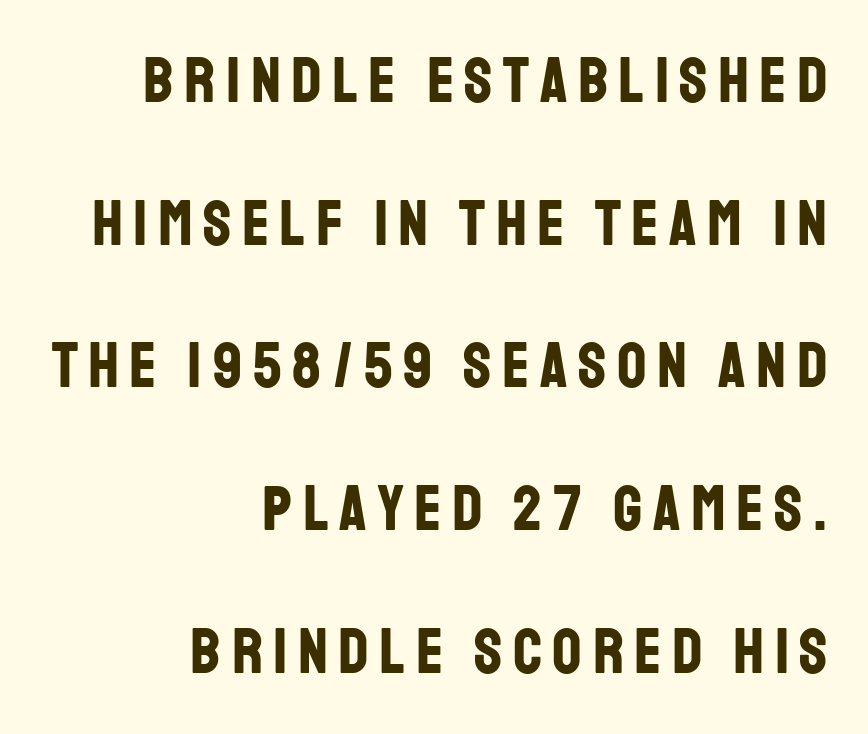
{"serif": "no", "italic": "no", "bold": "yes", "weight": "bold", "width": "condensed", "stroke_contrast": "low", "x_height": "large", "monospaced": "no", "underline": "no", "align": "right", "line_spacing": "loose", "line_spacing_ratio": 2.23, "glyph_px": 64}
